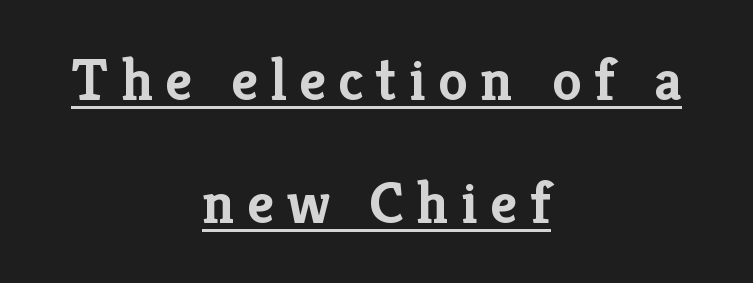
{"serif": "yes", "italic": "no", "bold": "yes", "weight": "semibold", "width": "normal", "stroke_contrast": "low", "x_height": "medium", "monospaced": "no", "underline": "yes", "align": "center", "line_spacing": "loose", "line_spacing_ratio": 2.09, "letter_spacing": "wide", "letter_spacing_em": 0.21, "glyph_px": 59}
